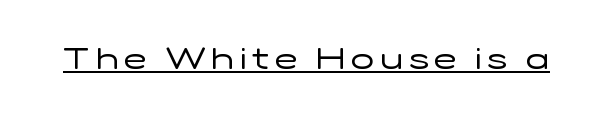
Q: Is the text bold? A: No.
Q: Is the text italic (slanted)? A: No, it is upright.
Q: Is the typeface a serif or a sans-serif typeface? A: Sans-serif.
Q: Is the text underlined? A: Yes.
Q: Is the spacing between letters normal or unusually wide? A: Unusually wide.
Q: Width (condensed, normal, or wide)? A: Wide.
Q: Stroke contrast? A: Low.
Q: x-height? A: Medium.
Q: Monospaced? A: No.
